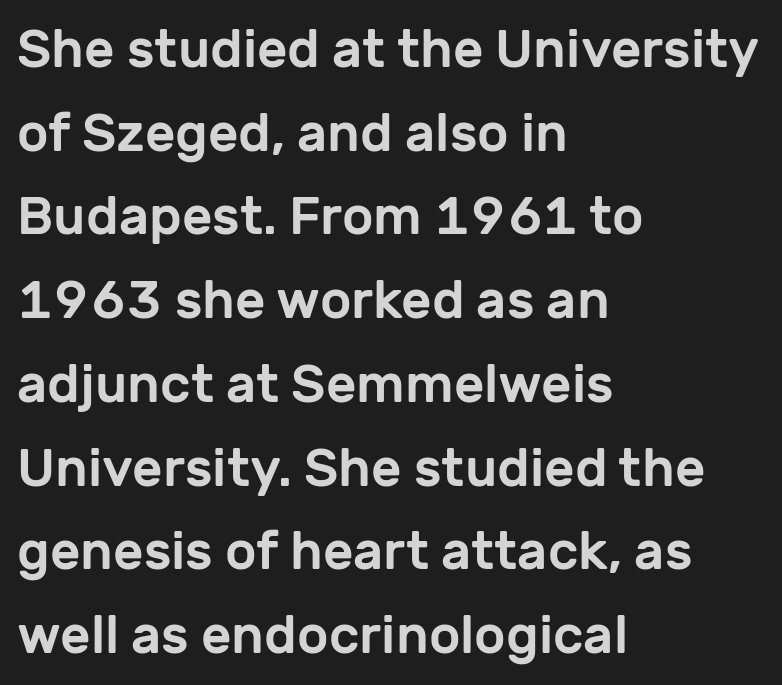
The line texture is even and compact thanks to regular tracking. The lines are quadded left. The lettering holds an erect, upright posture throughout. Regarding leading, the lines here are spaced in the standard way. These lines are rendered in a variable-pitch font.
